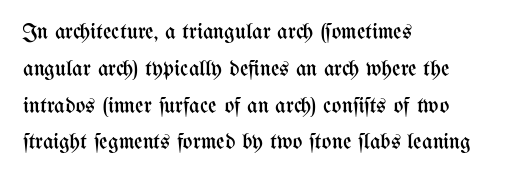
{"italic": "no", "bold": "no", "underline": "no", "align": "left", "line_spacing": "normal", "line_spacing_ratio": 1.6, "letter_spacing": "normal", "letter_spacing_em": 0.0, "glyph_px": 23}
